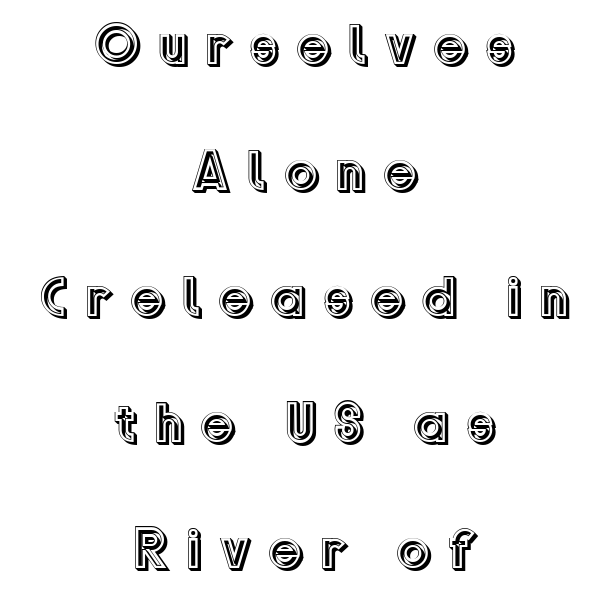
Any mark beneath the type? The region is blank. A student would call this center alignment; a typographer would say set centered. Do the characters align in a grid? No, the font is proportional. In terms of posture, this sample is upright.
